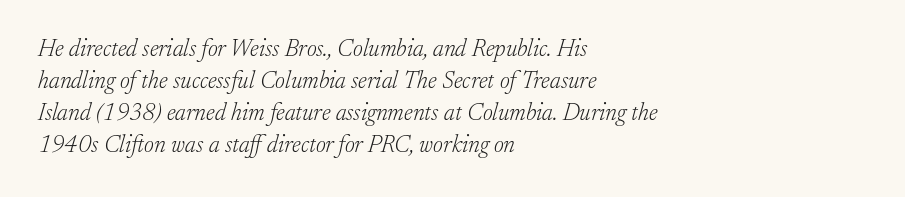
Stem width sits at or under what a default text font uses. Compared with a centered layout, this one pins lines to the left instead. Regular leading. Only glyphs here, with clear space below each row. Between one letter and the next there's only the usual sliver of space.
